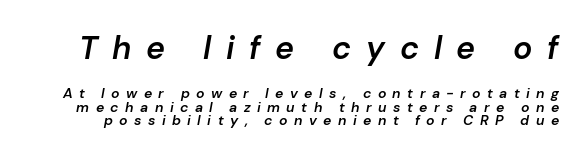
Q: Is the text bold? A: Semi-bold.
Q: Is the text italic (slanted)? A: Yes, it leans right by about 10 degrees.
Q: Is the text underlined? A: No.
Q: Is the spacing between letters normal or unusually wide? A: Unusually wide.
Q: Is the spacing between lines tight, normal or loose? A: Tight.
Q: Which block of text is set in a larger size, the first (top) or the second (bottom)? A: The first (top) one.
Q: Width (condensed, normal, or wide)? A: Normal.
Q: Stroke contrast? A: Low.
Q: x-height? A: Medium.
Q: Monospaced? A: No.
